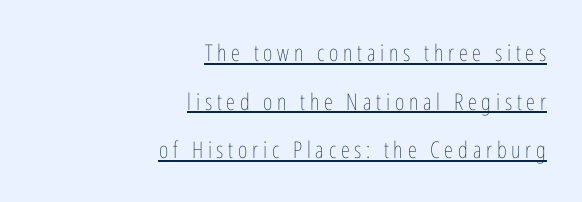
Q: Is the text bold? A: No.
Q: Is the text italic (slanted)? A: No, it is upright.
Q: Is the text underlined? A: Yes.
Q: How is the paragraph aligned? A: Right-aligned.
Q: Is the spacing between letters normal or unusually wide? A: Unusually wide.
Q: Is the spacing between lines tight, normal or loose? A: Loose.
